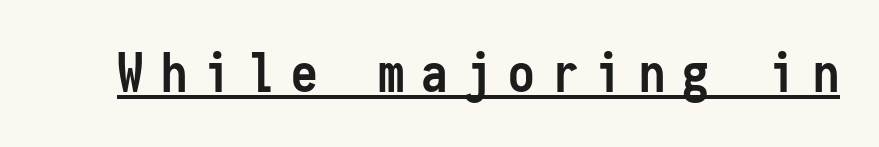
The image shows 53 px semibold, condensed sans-serif type, upright, monospaced; set unusually wide letter spacing (+0.32 em), underlined; low stroke contrast and a medium x-height.
